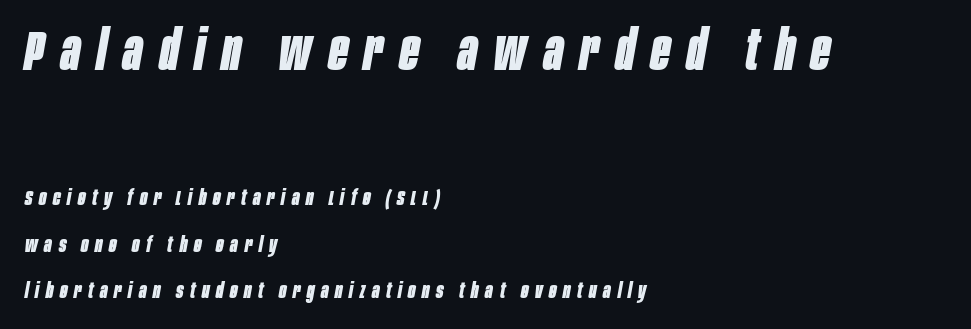
The image shows 56 px bold, condensed type, italic (leaning right); set left-aligned, loose line spacing (2.1x), unusually wide letter spacing (+0.3 em), not underlined; the first (top) block is 2.55x larger; low stroke contrast and a large x-height.
